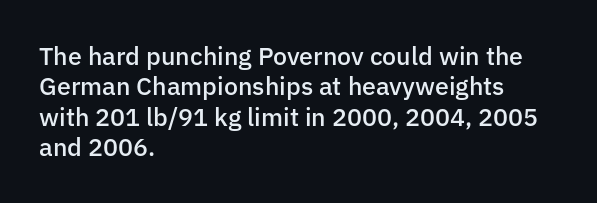
Q: Is the text bold? A: Semi-bold.
Q: Is the text italic (slanted)? A: No, it is upright.
Q: Is the text underlined? A: No.
Q: How is the paragraph aligned? A: Left-aligned.
Q: Is the spacing between letters normal or unusually wide? A: Normal.
